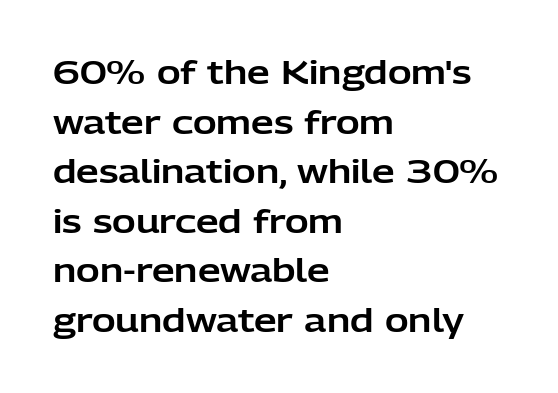
Q: Is the text italic (slanted)? A: No, it is upright.
Q: Is the typeface a serif or a sans-serif typeface? A: Sans-serif.
Q: Is the text underlined? A: No.
Q: How is the paragraph aligned? A: Left-aligned.
Q: Is the spacing between letters normal or unusually wide? A: Normal.
Q: Is the spacing between lines tight, normal or loose? A: Normal.
Q: Width (condensed, normal, or wide)? A: Normal.
Q: Stroke contrast? A: Low.
Q: x-height? A: Medium.
Q: Monospaced? A: No.
